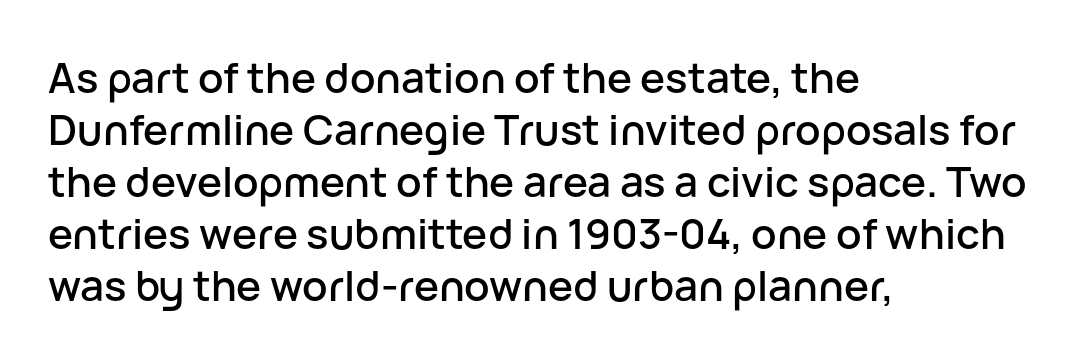
The image shows 42 px sans-serif type, upright; set left-aligned, line spacing 1.24x, normal letter spacing, not underlined; low stroke contrast and a medium x-height.
